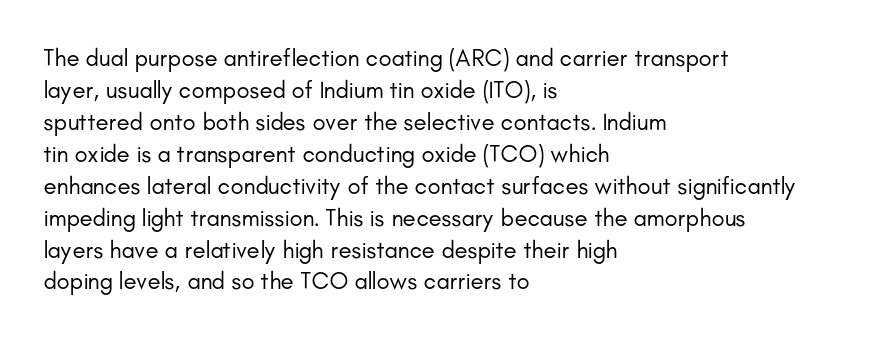
A bare baseline throughout the passage. Does the lettering tilt? It doesn't — this is upright. Leftover space on each line is placed entirely after the last word. Regarding leading, the lines here are spaced in the standard way. Inter-character spacing is left at the font's built-in metrics. Compared with a typical body face, this is equally light or lighter still.
